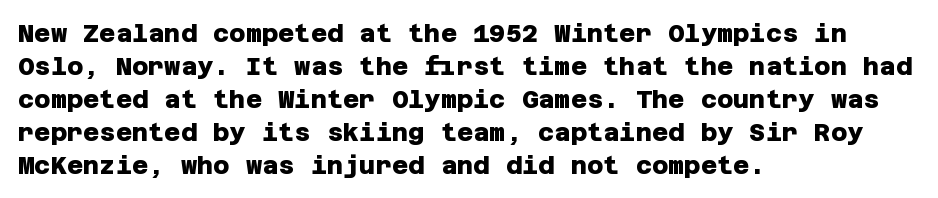
{"bold": "yes", "underline": "no", "align": "left", "line_spacing": "normal", "line_spacing_ratio": 1.32, "letter_spacing": "normal", "letter_spacing_em": 0.0, "glyph_px": 25}
